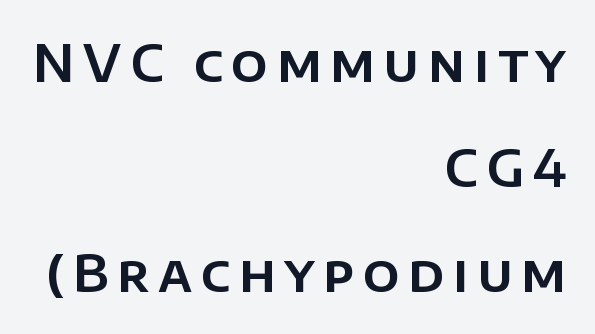
The image shows 51 px sans-serif type, upright; set right-aligned, loose line spacing (2.06x), not underlined; low stroke contrast and a large x-height.
